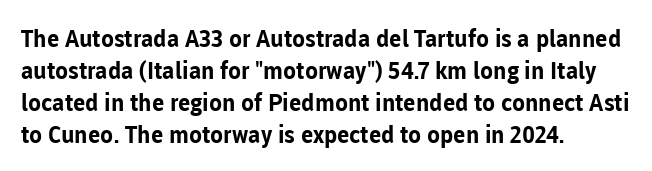
Q: Is the text bold? A: Yes.
Q: Is the text italic (slanted)? A: No, it is upright.
Q: Is the text underlined? A: No.
Q: How is the paragraph aligned? A: Left-aligned.
Q: Is the spacing between letters normal or unusually wide? A: Normal.
Q: Is the spacing between lines tight, normal or loose? A: Normal.
